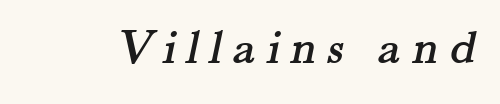
{"serif": "yes", "width": "normal", "stroke_contrast": "medium", "x_height": "small", "monospaced": "no", "underline": "no", "letter_spacing": "wide", "letter_spacing_em": 0.22, "glyph_px": 50}
